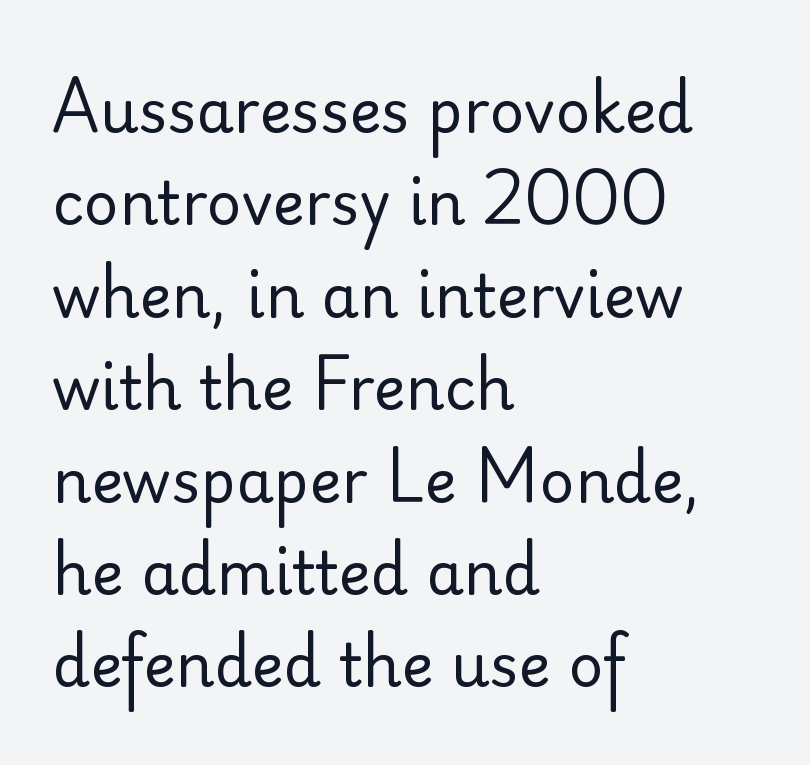
The image shows 60 px regular-weight sans-serif type, upright; set left-aligned, normal line spacing (1.54x), normal letter spacing, not underlined; low stroke contrast and a small x-height.
